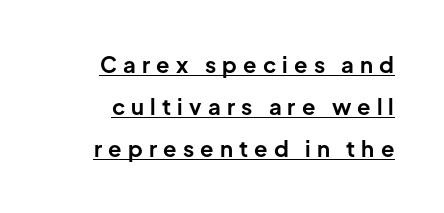
{"italic": "no", "bold": "yes", "underline": "yes", "line_spacing": "loose", "line_spacing_ratio": 1.91, "letter_spacing": "wide", "letter_spacing_em": 0.28, "glyph_px": 22}
